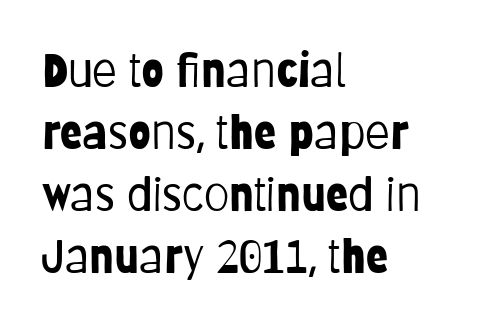
Q: Is the text bold? A: No.
Q: Is the text italic (slanted)? A: No, it is upright.
Q: Is the typeface a serif or a sans-serif typeface? A: Sans-serif.
Q: Is the text underlined? A: No.
Q: How is the paragraph aligned? A: Left-aligned.
Q: Is the spacing between letters normal or unusually wide? A: Normal.
Q: Is the spacing between lines tight, normal or loose? A: Normal.
Q: Width (condensed, normal, or wide)? A: Condensed.
Q: Stroke contrast? A: Low.
Q: x-height? A: Large.
Q: Monospaced? A: No.
